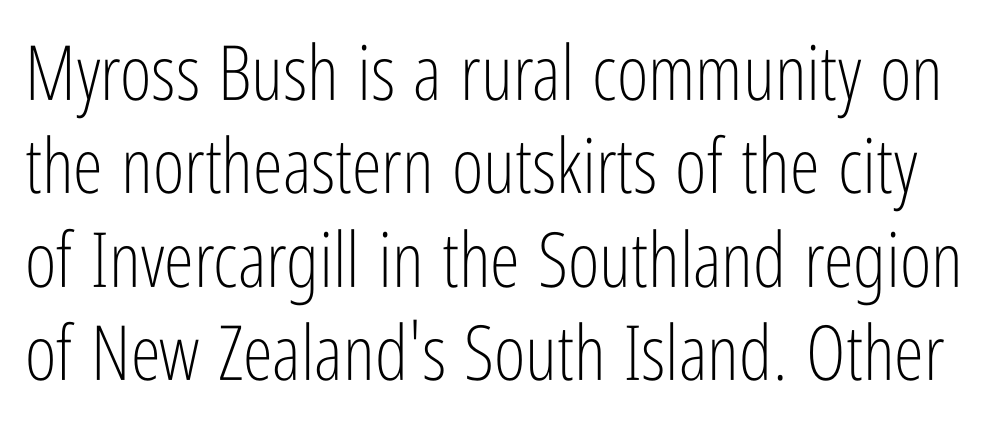
The image shows 76 px light, condensed sans-serif type, upright; set line spacing 1.23x, normal letter spacing, not underlined; low stroke contrast and a medium x-height.
